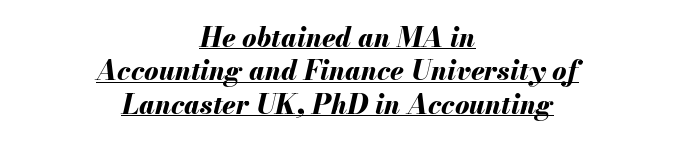
Q: Is the text bold? A: Yes.
Q: Is the text italic (slanted)? A: Yes, it leans right by about 13 degrees.
Q: Is the text underlined? A: Yes.
Q: How is the paragraph aligned? A: Centered.
Q: Is the spacing between letters normal or unusually wide? A: Normal.
